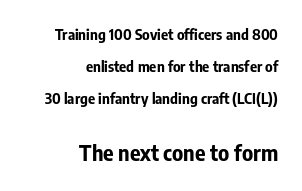
{"italic": "no", "bold": "yes", "underline": "no", "align": "right", "line_spacing": "loose", "line_spacing_ratio": 2.15, "letter_spacing": "normal", "letter_spacing_em": 0.0, "larger_block": "second", "size_ratio": 1.47, "glyph_px": 22}
